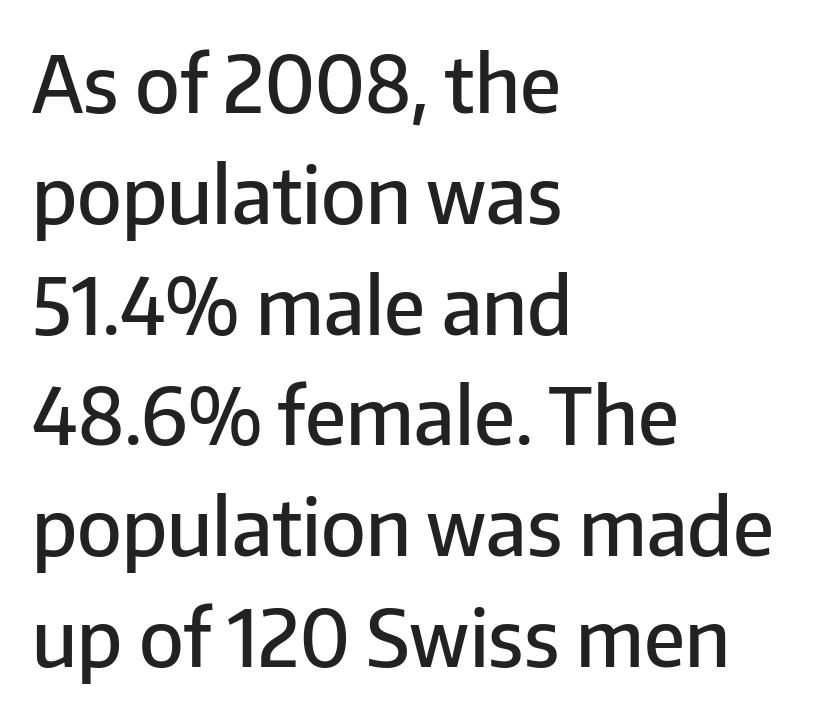
There is no visible air inserted between adjacent glyphs. Varying glyph widths throughout — classic text-font behaviour. Style check: upright. The text was rendered using a sans face with plain stroke endings.
